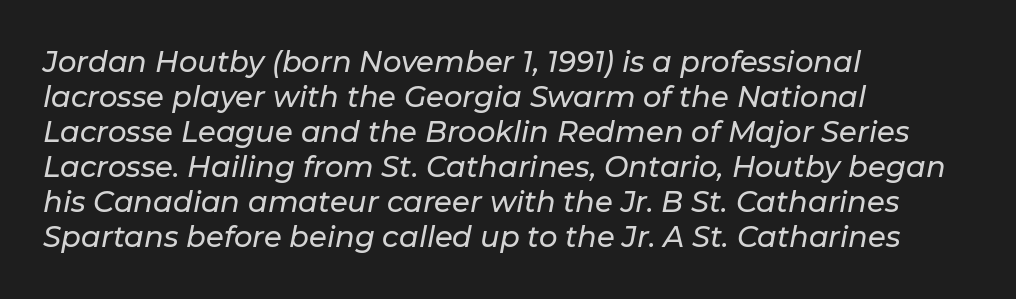
Q: Is the text italic (slanted)? A: Yes, it leans right by about 11 degrees.
Q: Is the text underlined? A: No.
Q: How is the paragraph aligned? A: Left-aligned.
Q: Is the spacing between letters normal or unusually wide? A: Normal.
Q: Width (condensed, normal, or wide)? A: Normal.
Q: Stroke contrast? A: Low.
Q: x-height? A: Medium.
Q: Monospaced? A: No.
